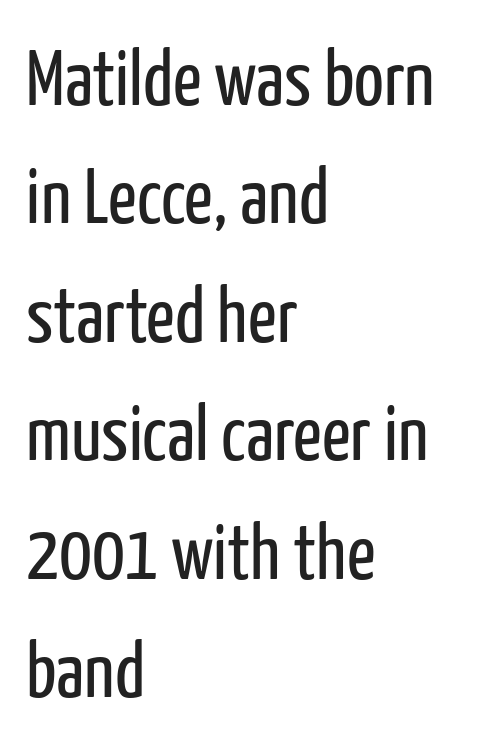
{"serif": "no", "italic": "no", "bold": "no", "weight": "regular", "width": "condensed", "stroke_contrast": "low", "x_height": "medium", "monospaced": "no", "underline": "no", "align": "left", "line_spacing": "normal", "line_spacing_ratio": 1.5, "letter_spacing": "normal", "letter_spacing_em": 0.0, "glyph_px": 79}
